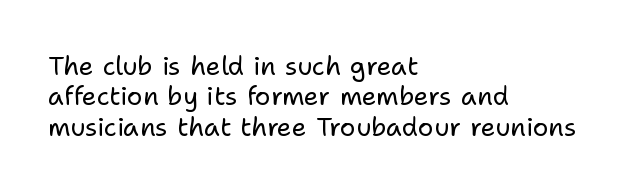
Q: Is the text bold? A: No.
Q: Is the text italic (slanted)? A: No, it is upright.
Q: Is the text underlined? A: No.
Q: How is the paragraph aligned? A: Left-aligned.
Q: Is the spacing between letters normal or unusually wide? A: Normal.
